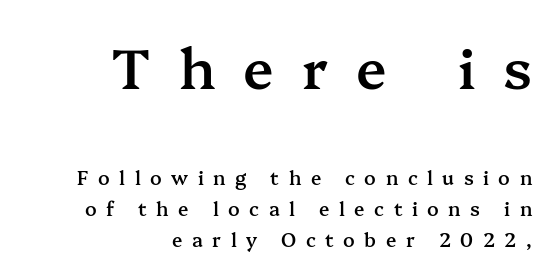
{"serif": "yes", "italic": "no", "bold": "semi", "weight": "semibold", "width": "normal", "stroke_contrast": "medium", "x_height": "medium", "monospaced": "no", "underline": "no", "align": "right", "line_spacing": "normal", "line_spacing_ratio": 1.64, "letter_spacing": "wide", "letter_spacing_em": 0.5, "larger_block": "first", "size_ratio": 2.95, "glyph_px": 56}
